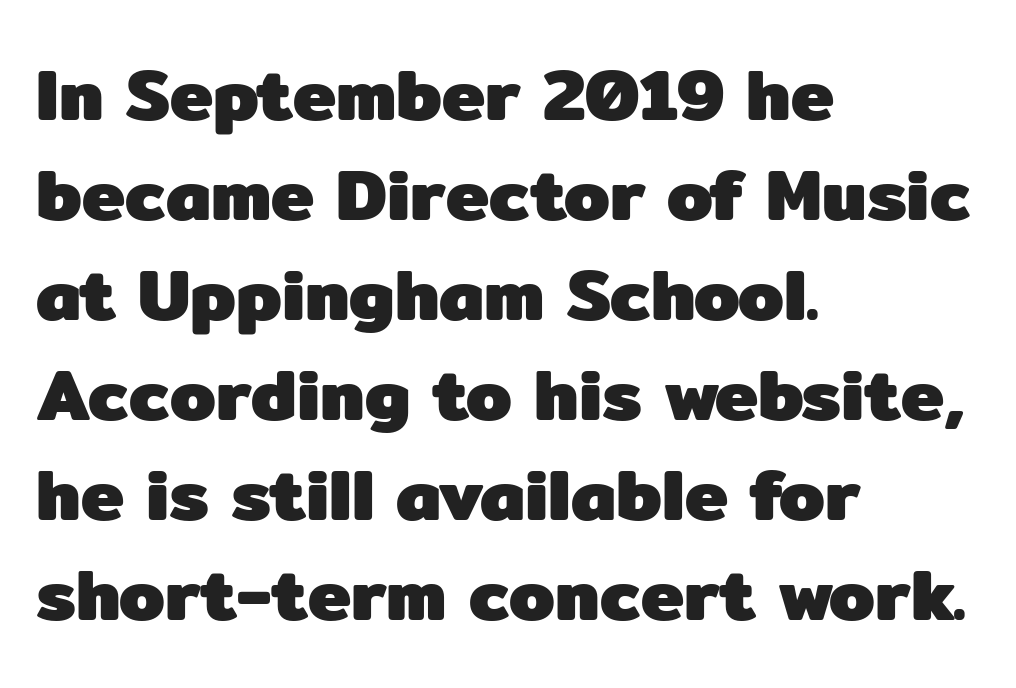
Q: Is the text bold? A: Yes.
Q: Is the text italic (slanted)? A: No, it is upright.
Q: Is the typeface a serif or a sans-serif typeface? A: Sans-serif.
Q: Is the text underlined? A: No.
Q: How is the paragraph aligned? A: Left-aligned.
Q: Is the spacing between letters normal or unusually wide? A: Normal.
Q: Is the spacing between lines tight, normal or loose? A: Normal.
Q: Width (condensed, normal, or wide)? A: Normal.
Q: Stroke contrast? A: Low.
Q: x-height? A: Medium.
Q: Monospaced? A: No.
